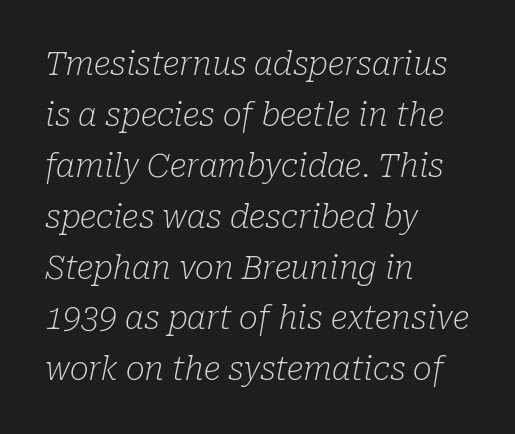
The image shows 32 px light serif type, italic (leaning right); set left-aligned, normal line spacing (1.59x), normal letter spacing, not underlined; low stroke contrast and a medium x-height.
